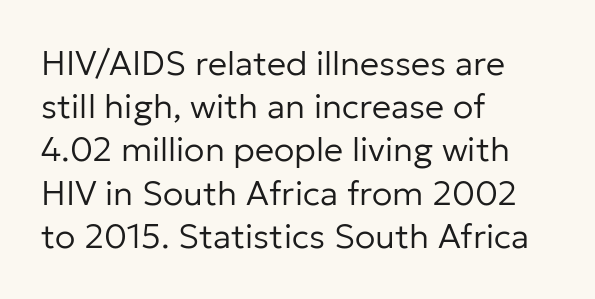
This is sans-serif lettering, the kind often seen on screens and signage. Only glyphs here, with clear space below each row. The compositor pushed each line to the left boundary. Does the leading feel generous? No, just average. Ordinary non-slanted type is in use.
